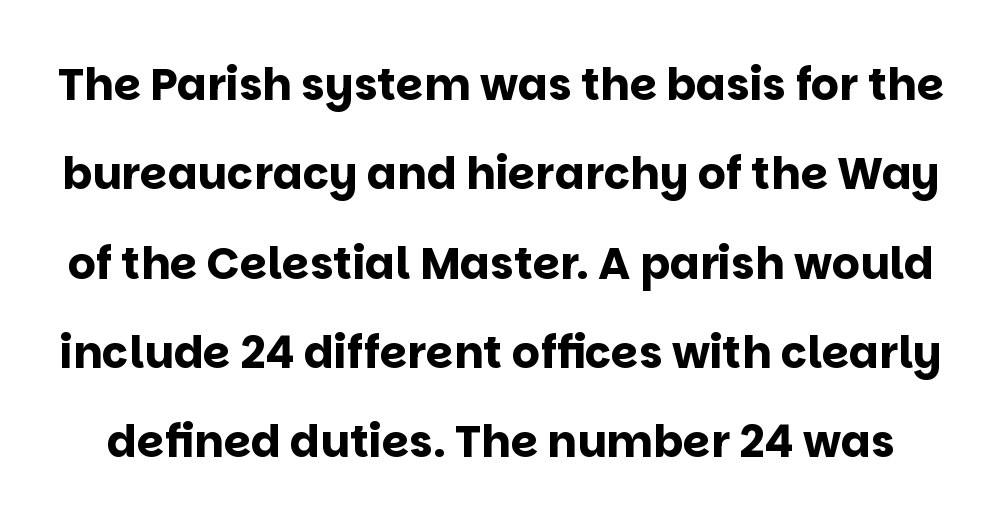
The image shows 44 px bold sans-serif type, upright; set loose line spacing (2.03x), normal letter spacing, not underlined; low stroke contrast and a large x-height.
